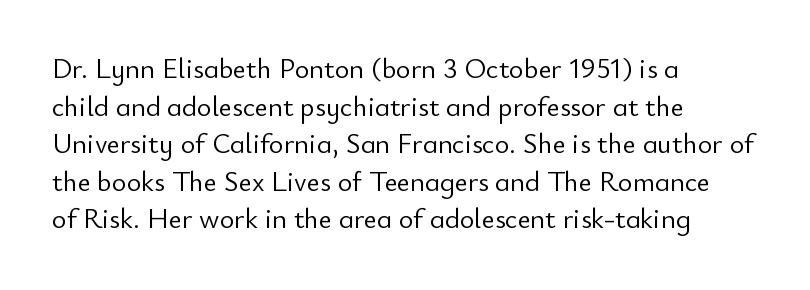
The image shows 28 px light sans-serif type, upright; set left-aligned, normal line spacing (1.34x), normal letter spacing, not underlined; low stroke contrast and a small x-height.
